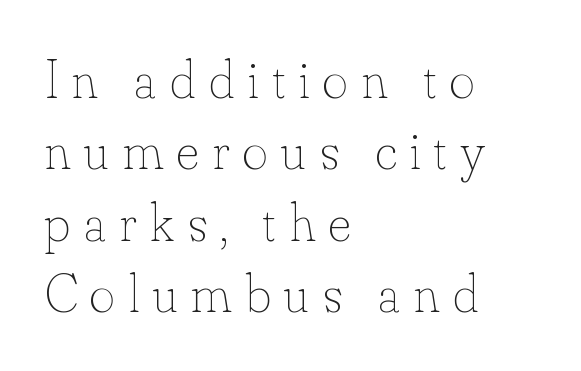
Q: Is the text bold? A: No.
Q: Is the text italic (slanted)? A: No, it is upright.
Q: Is the text underlined? A: No.
Q: How is the paragraph aligned? A: Left-aligned.
Q: Is the spacing between letters normal or unusually wide? A: Unusually wide.
Q: Is the spacing between lines tight, normal or loose? A: Normal.
Q: Width (condensed, normal, or wide)? A: Normal.
Q: Stroke contrast? A: Low.
Q: x-height? A: Small.
Q: Monospaced? A: No.
